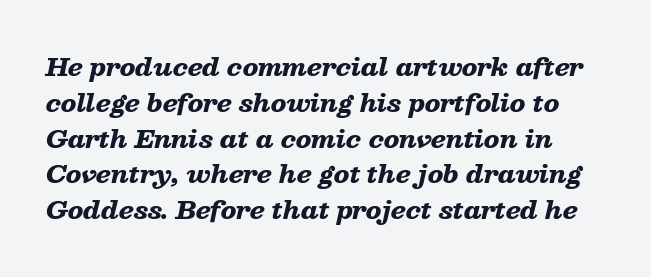
The image shows 24 px bold type, italic (leaning right); set normal line spacing (1.49x), normal letter spacing, not underlined.
